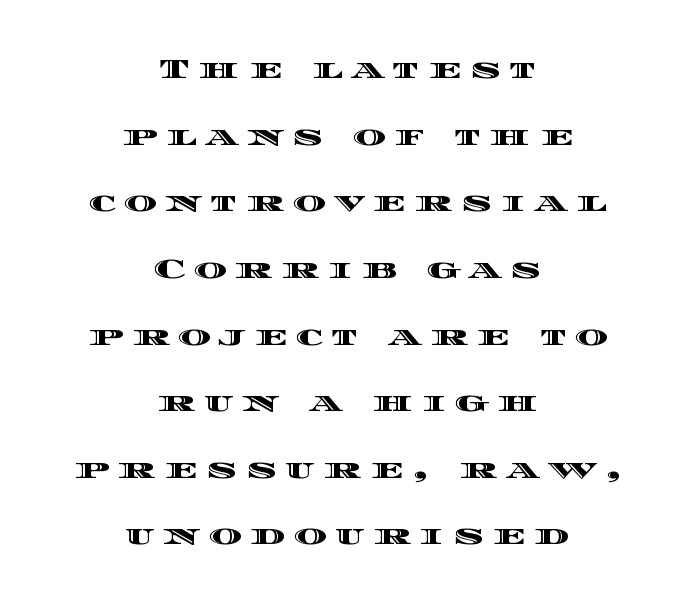
The image shows 28 px wide type, upright; set centered, loose line spacing (2.38x), unusually wide letter spacing (+0.31 em), not underlined; a large x-height.
